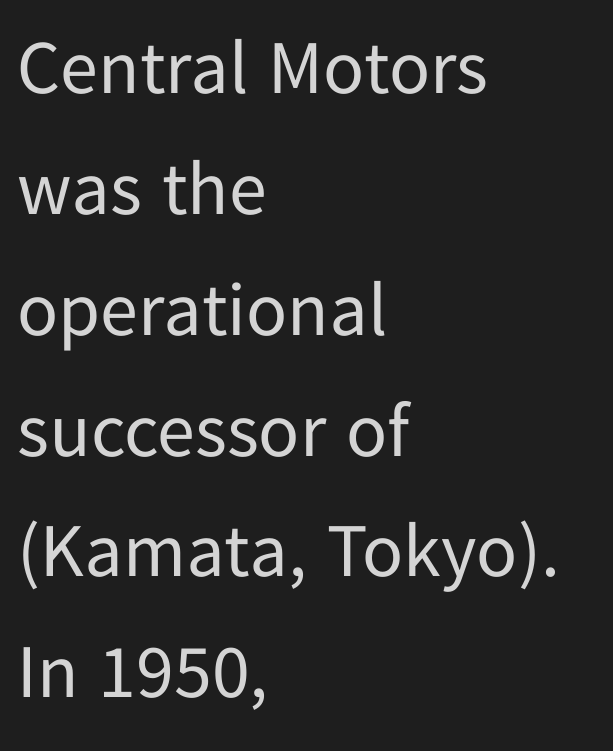
{"serif": "no", "italic": "no", "bold": "no", "weight": "regular", "width": "normal", "stroke_contrast": "low", "x_height": "medium", "monospaced": "no", "underline": "no", "align": "left", "line_spacing": "normal", "line_spacing_ratio": 1.59, "letter_spacing": "normal", "letter_spacing_em": 0.0, "glyph_px": 76}
